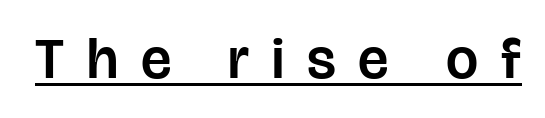
Every stem runs plumb, perpendicular to the baseline. The face used here is a sans, in the tradition of grotesques and geometrics. What decoration does the sample have? An underline. Observe the wide spacing: letters keep a clear distance from each other. You could not count columns in this text — the font is proportionally spaced.
